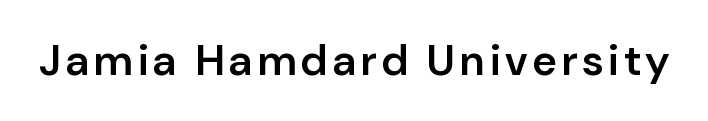
The image shows 43 px semibold sans-serif type, upright; set not underlined; low stroke contrast and a medium x-height.
